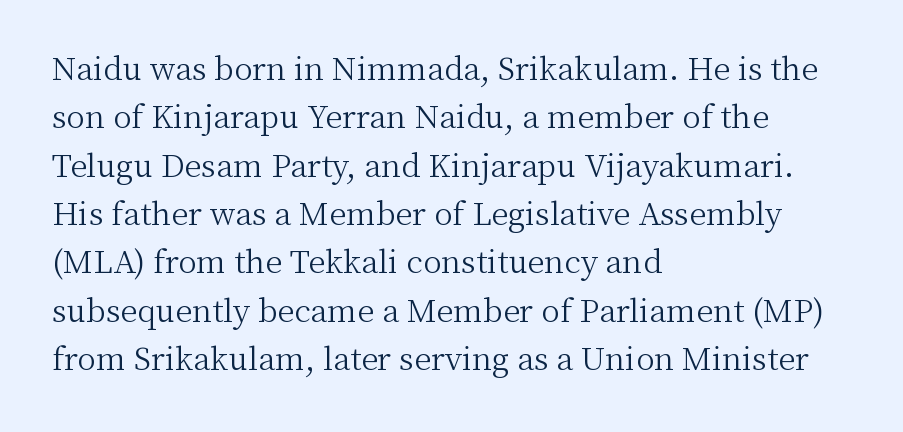
Character widths vary here, with narrow letters taking less room than wide ones. The characters are drawn with everyday or finer stroke widths. The gap between lines stays unmarked. The lines are quadded left. Is this a sans? No — the strokes have serifs. Quick note: interline space is typical.
